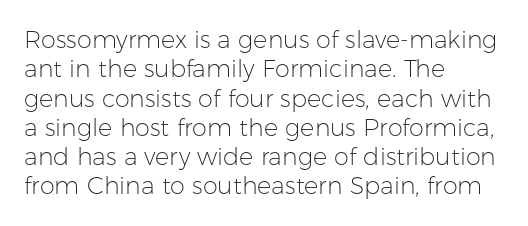
Notice how the stems are strictly vertical — no italics here. Standard letterfit; no display-style spreading of the glyphs. The space beneath each line is pristine and unruled. Counters stay open thanks to moderate or lighter strokes. A classic flush-left, rag-right setting is used for this passage.
